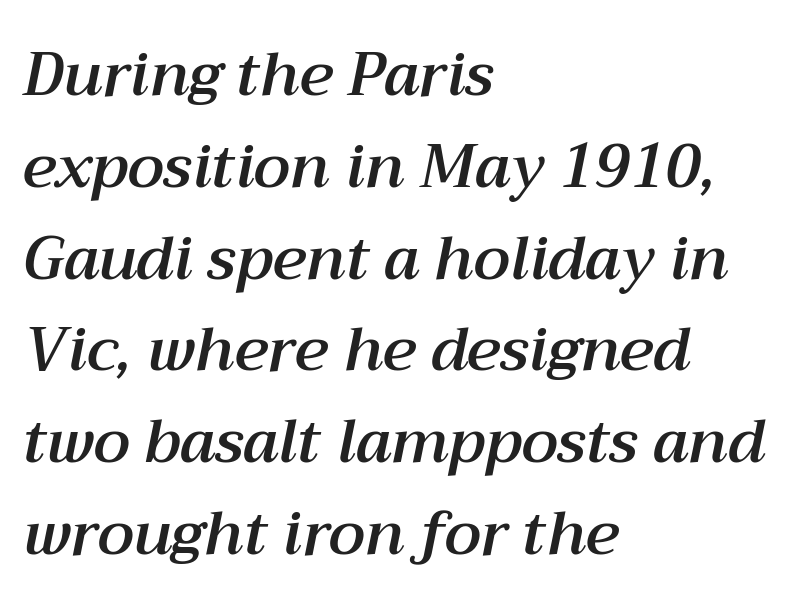
{"italic": "yes", "lean": "right", "slant_degrees": 12, "width": "normal", "stroke_contrast": "medium", "x_height": "medium", "monospaced": "no", "underline": "no", "align": "left", "line_spacing": "normal", "line_spacing_ratio": 1.53, "letter_spacing": "normal", "letter_spacing_em": 0.0, "glyph_px": 60}
